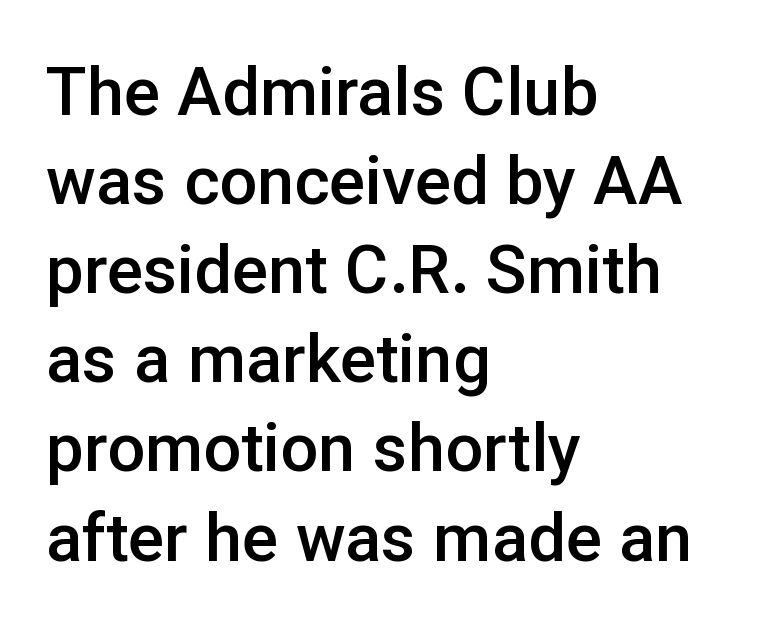
Think of a printed novel: that variable character pitch is what you see here. Letter spacing: default. The face used here is a sans, in the tradition of grotesques and geometrics. When letters stand straight like this, we call the style roman or upright. Just letters on the line, the space beneath them empty.
